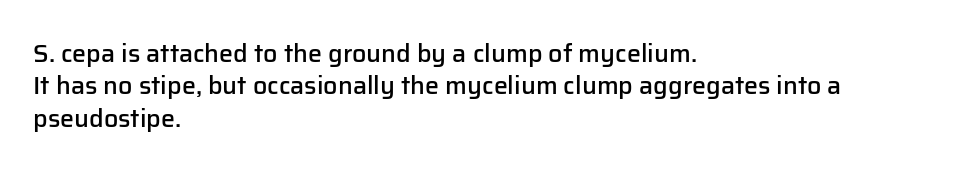
{"italic": "no", "bold": "semi", "underline": "no", "align": "left", "line_spacing": "normal", "line_spacing_ratio": 1.3, "letter_spacing": "normal", "letter_spacing_em": 0.0, "glyph_px": 25}
